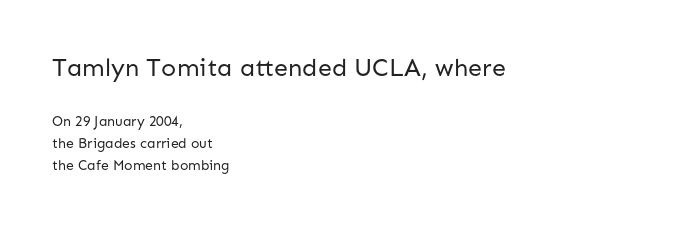
The space beneath each line is pristine and unruled. Which of the two is more prominent by size? The first, at the top. What's the leading like? Ordinary, nothing unusual. Think standard paragraph weight, or any step lighter than that. Letter spacing: default.
